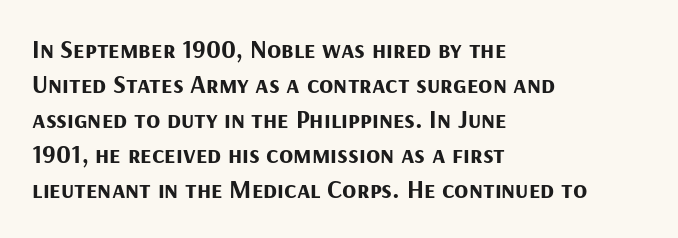
Q: Is the text bold? A: Yes.
Q: Is the text italic (slanted)? A: No, it is upright.
Q: Is the text underlined? A: No.
Q: How is the paragraph aligned? A: Left-aligned.
Q: Is the spacing between letters normal or unusually wide? A: Normal.
Q: Is the spacing between lines tight, normal or loose? A: Normal.
